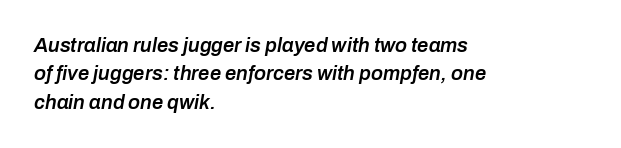
What weight is shown? A semibold, between regular and bold. The vertical gap from one line to the next is medium. Clear beneath every line of the passage. Horizontally, the lines are justified to the leading edge only.
